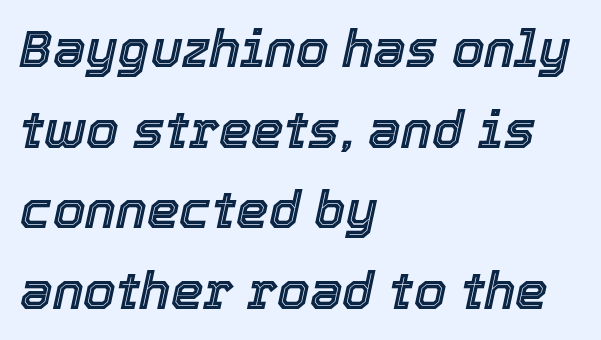
{"italic": "yes", "lean": "right", "slant_degrees": 12, "width": "normal", "x_height": "medium", "monospaced": "no", "underline": "no", "align": "left", "line_spacing": "normal", "line_spacing_ratio": 1.55, "letter_spacing": "normal", "letter_spacing_em": 0.0, "glyph_px": 52}
